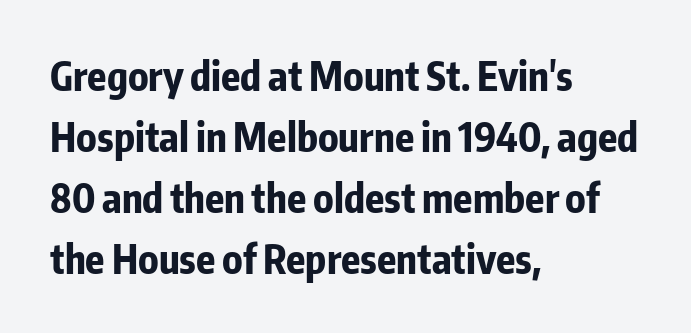
{"serif": "no", "italic": "no", "bold": "yes", "weight": "bold", "width": "condensed", "stroke_contrast": "low", "x_height": "medium", "monospaced": "no", "underline": "no", "align": "left", "line_spacing": "normal", "line_spacing_ratio": 1.56, "letter_spacing": "normal", "letter_spacing_em": 0.0, "glyph_px": 39}
